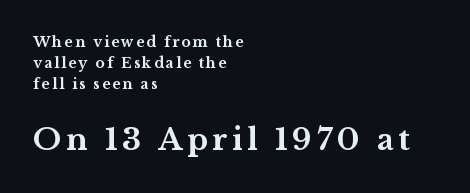
Q: Is the text bold? A: Yes.
Q: Is the text italic (slanted)? A: No, it is upright.
Q: Is the typeface a serif or a sans-serif typeface? A: Serif.
Q: Is the text underlined? A: No.
Q: How is the paragraph aligned? A: Left-aligned.
Q: Is the spacing between lines tight, normal or loose? A: Normal.
Q: Which block of text is set in a larger size, the first (top) or the second (bottom)? A: The second (bottom) one.
Q: Width (condensed, normal, or wide)? A: Wide.
Q: Stroke contrast? A: Medium.
Q: x-height? A: Medium.
Q: Monospaced? A: No.
